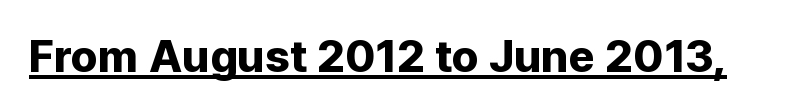
{"serif": "no", "italic": "no", "bold": "yes", "weight": "bold", "width": "normal", "stroke_contrast": "low", "x_height": "medium", "monospaced": "no", "underline": "yes", "letter_spacing": "normal", "letter_spacing_em": 0.0, "glyph_px": 45}
